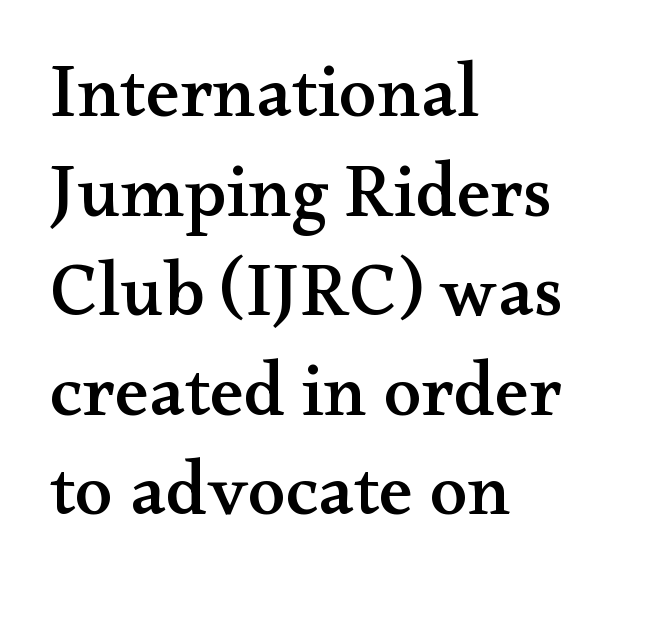
Q: Is the text italic (slanted)? A: No, it is upright.
Q: Is the typeface a serif or a sans-serif typeface? A: Serif.
Q: Is the text underlined? A: No.
Q: How is the paragraph aligned? A: Left-aligned.
Q: Is the spacing between letters normal or unusually wide? A: Normal.
Q: Is the spacing between lines tight, normal or loose? A: Normal.
Q: Width (condensed, normal, or wide)? A: Wide.
Q: Stroke contrast? A: Medium.
Q: x-height? A: Small.
Q: Monospaced? A: No.
